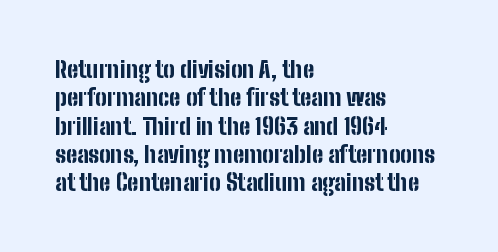
Plain, unruled lines of type. Heft: maximum for text — a bold. The tracking reads as untouched default to a designer's eye. Nope, not italic — everything's standing straight.
